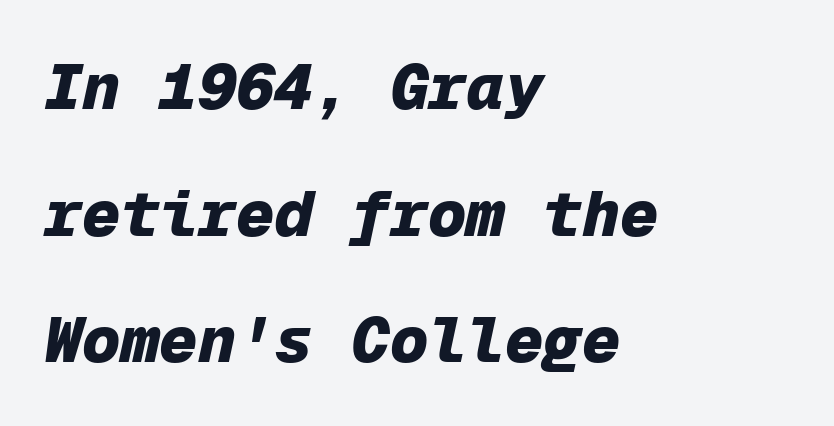
{"italic": "yes", "lean": "right", "slant_degrees": 12, "bold": "yes", "weight": "heavy", "width": "normal", "stroke_contrast": "low", "x_height": "medium", "monospaced": "yes", "underline": "no", "align": "left", "line_spacing": "loose", "line_spacing_ratio": 1.98, "letter_spacing": "normal", "letter_spacing_em": 0.0, "glyph_px": 64}
